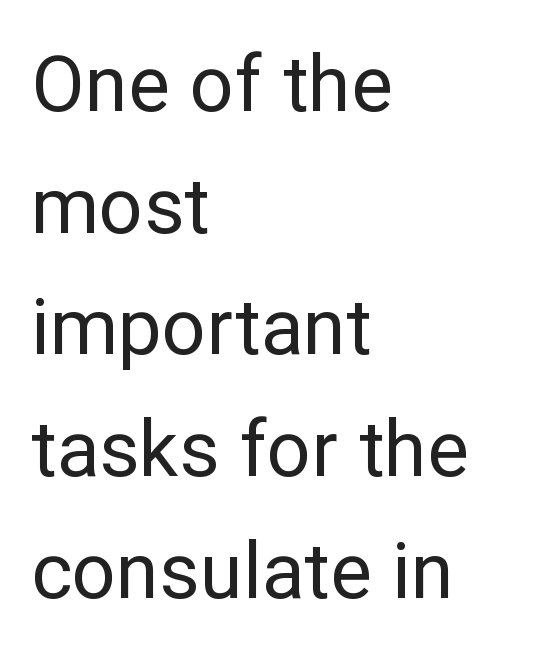
{"serif": "no", "italic": "no", "bold": "no", "weight": "regular", "width": "normal", "stroke_contrast": "low", "x_height": "medium", "monospaced": "no", "underline": "no", "align": "left", "line_spacing": "normal", "line_spacing_ratio": 1.56, "letter_spacing": "normal", "letter_spacing_em": 0.0, "glyph_px": 78}
